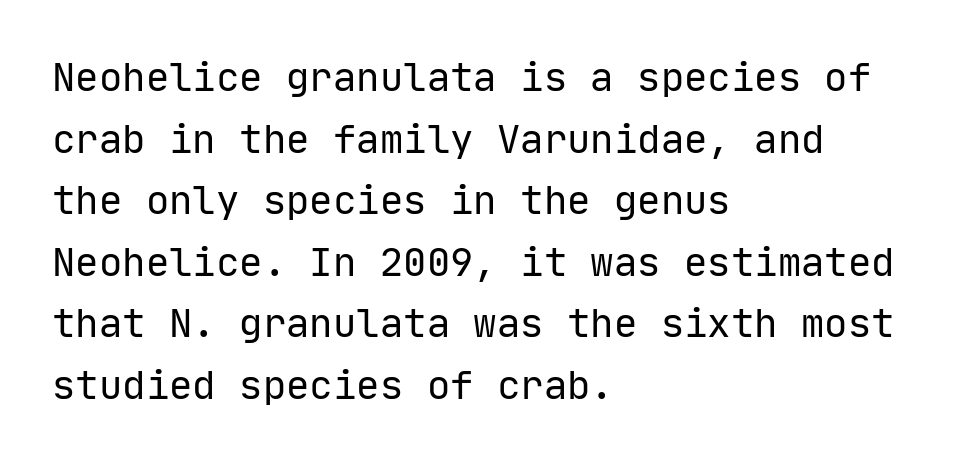
{"serif": "no", "italic": "no", "bold": "no", "weight": "regular", "width": "normal", "stroke_contrast": "low", "x_height": "medium", "monospaced": "yes", "underline": "no", "align": "left", "line_spacing": "normal", "line_spacing_ratio": 1.58, "letter_spacing": "normal", "letter_spacing_em": 0.0, "glyph_px": 39}
